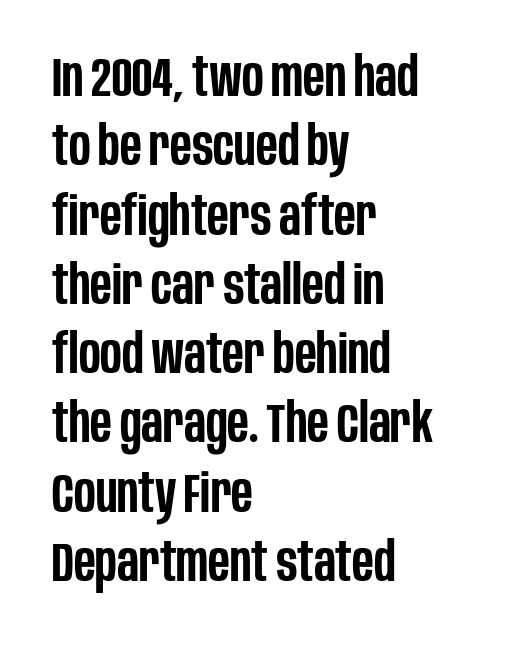
Q: Is the text bold? A: Semi-bold.
Q: Is the text italic (slanted)? A: No, it is upright.
Q: Is the typeface a serif or a sans-serif typeface? A: Sans-serif.
Q: Is the text underlined? A: No.
Q: How is the paragraph aligned? A: Left-aligned.
Q: Is the spacing between letters normal or unusually wide? A: Normal.
Q: Is the spacing between lines tight, normal or loose? A: Normal.
Q: Width (condensed, normal, or wide)? A: Condensed.
Q: Stroke contrast? A: Low.
Q: x-height? A: Large.
Q: Monospaced? A: No.
